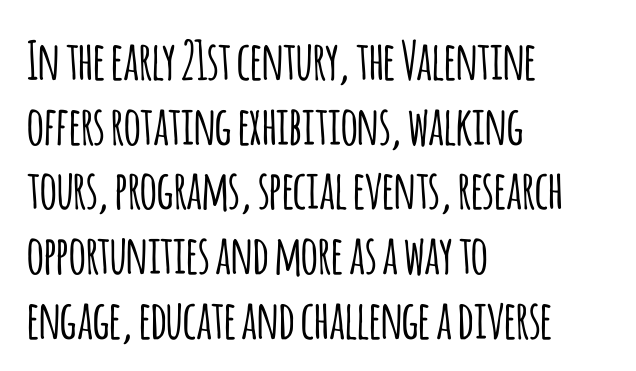
Q: Is the text italic (slanted)? A: No, it is upright.
Q: Is the typeface a serif or a sans-serif typeface? A: Sans-serif.
Q: Is the text underlined? A: No.
Q: How is the paragraph aligned? A: Left-aligned.
Q: Is the spacing between letters normal or unusually wide? A: Normal.
Q: Width (condensed, normal, or wide)? A: Condensed.
Q: Stroke contrast? A: Low.
Q: x-height? A: Large.
Q: Monospaced? A: No.
